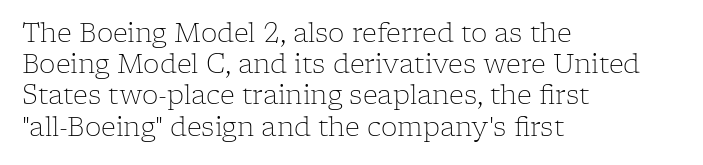
Q: Is the text bold? A: No.
Q: Is the text italic (slanted)? A: No, it is upright.
Q: Is the text underlined? A: No.
Q: How is the paragraph aligned? A: Left-aligned.
Q: Is the spacing between letters normal or unusually wide? A: Normal.
